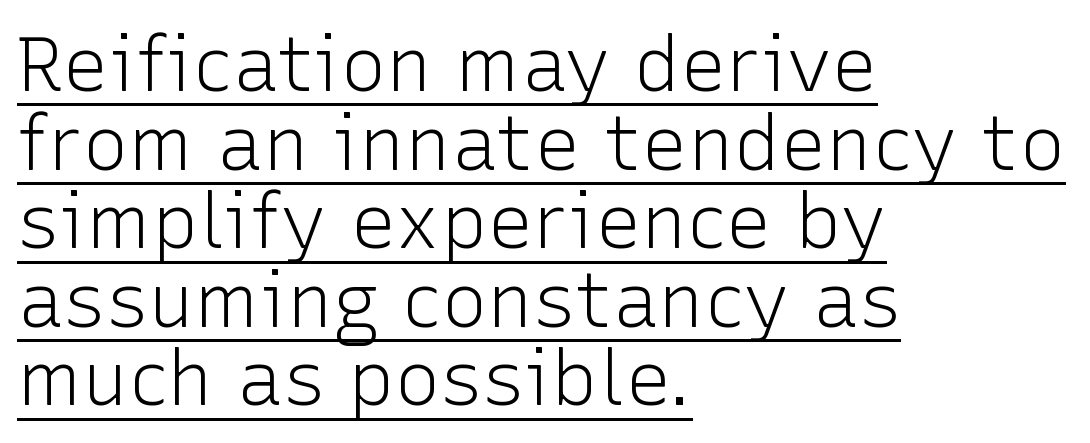
This rendering uses left alignment, leaving the right contour irregular. The typeface chosen for these lines omits serifs. This is not heavy type; no bold has been used. Looks like someone drew a line under every word here. This sample uses plain, unmodified letter spacing. Is this a fixed-width face? No — the glyphs have proportional, varying widths.
